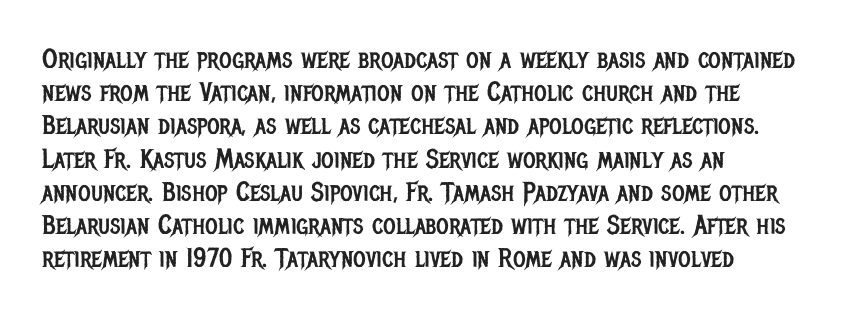
{"italic": "no", "bold": "no", "underline": "no", "align": "left", "line_spacing_ratio": 1.23, "letter_spacing": "normal", "letter_spacing_em": 0.0, "glyph_px": 27}
